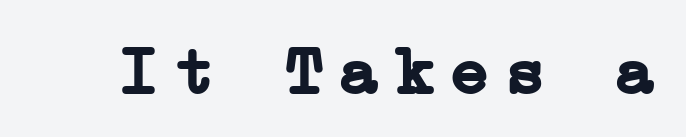
Q: Is the text bold? A: Yes.
Q: Is the text italic (slanted)? A: No, it is upright.
Q: Is the typeface a serif or a sans-serif typeface? A: Serif.
Q: Is the text underlined? A: No.
Q: Is the spacing between letters normal or unusually wide? A: Unusually wide.
Q: Width (condensed, normal, or wide)? A: Normal.
Q: Stroke contrast? A: Low.
Q: x-height? A: Medium.
